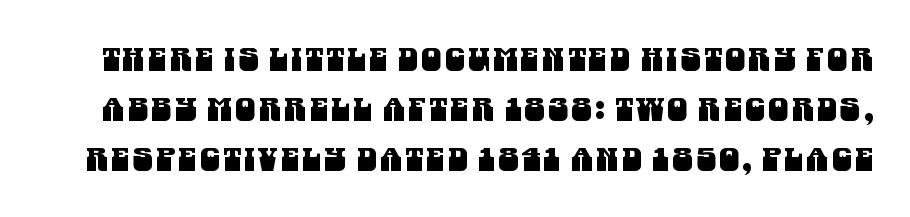
{"serif": "no", "width": "condensed", "stroke_contrast": "medium", "x_height": "large", "monospaced": "no", "underline": "no", "line_spacing": "normal", "line_spacing_ratio": 1.57, "glyph_px": 32}
